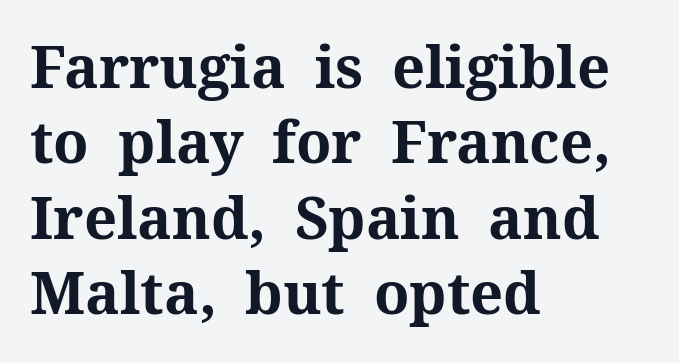
Vertical strokes here are truly vertical. How would I describe the line gaps? Plain and ordinary. The rendering shows small feet on the letterforms — a serif design. The passage shown is typed in a proportional face where columns would drift.
